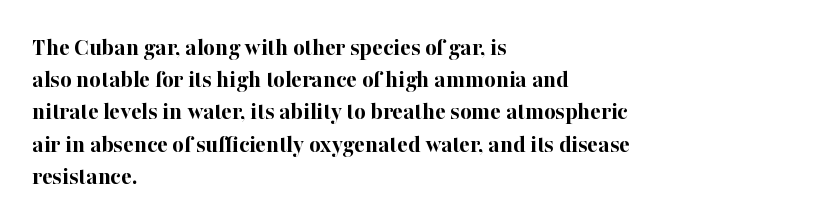
The lines sit at an ordinary, default distance from one another. Italic? Not at all — the glyphs are vertical. This rendering leaves character spacing at its baseline value. A student would call this left alignment; a typographer would say flush left, rag right.
